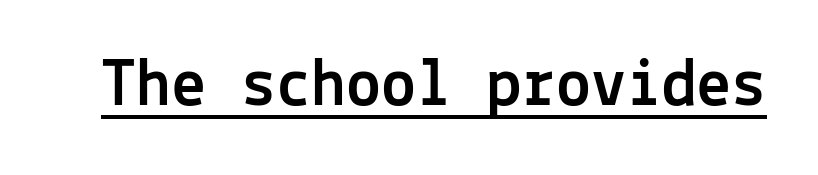
Nope, no serifs anywhere on these letters. Observe the ordinary spacing: letters are neighbours, not strangers. Upright lettering throughout. This is underlined copy, the kind a proofreader might mark for attention. Is this a fixed-width face? Yes — each glyph sits in an identical cell.
